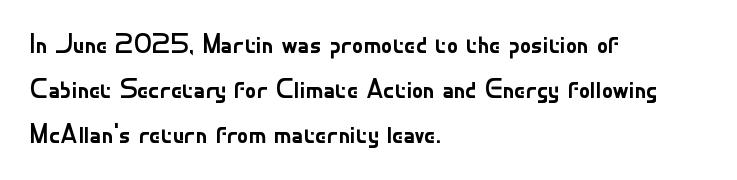
The image shows 28 px regular-weight sans-serif type, upright; set left-aligned, normal line spacing (1.6x), normal letter spacing, not underlined; low stroke contrast and a small x-height.
